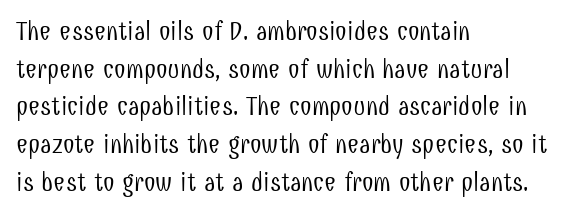
{"italic": "no", "bold": "no", "underline": "no", "align": "left", "line_spacing": "normal", "line_spacing_ratio": 1.45, "letter_spacing": "normal", "letter_spacing_em": 0.0, "glyph_px": 26}
